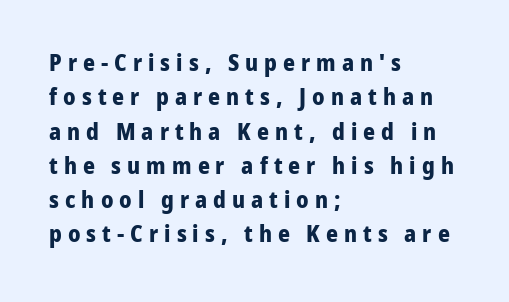
Q: Is the text bold? A: Yes.
Q: Is the text italic (slanted)? A: No, it is upright.
Q: Is the text underlined? A: No.
Q: How is the paragraph aligned? A: Left-aligned.
Q: Is the spacing between letters normal or unusually wide? A: Unusually wide.
Q: Is the spacing between lines tight, normal or loose? A: Normal.
